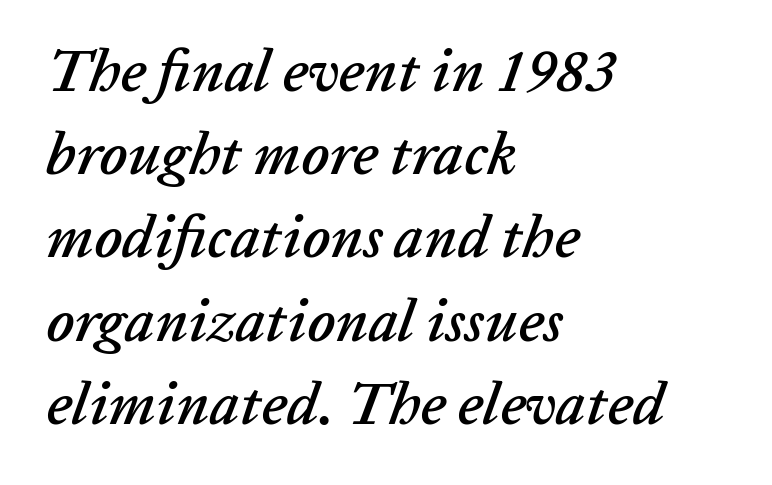
{"italic": "yes", "lean": "right", "slant_degrees": 20, "width": "normal", "stroke_contrast": "low", "x_height": "medium", "monospaced": "no", "underline": "no", "align": "left", "line_spacing": "normal", "line_spacing_ratio": 1.41, "letter_spacing": "normal", "letter_spacing_em": 0.0, "glyph_px": 59}
